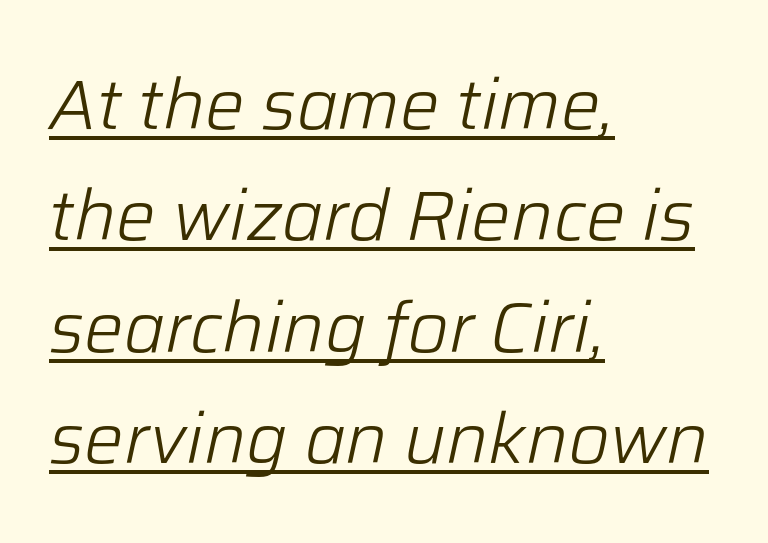
Each line of the rendering has a horizontal stroke beneath the glyphs. Would a proofreader flag this as italicized? Yes. A typesetter would call this proportional, since set widths differ per character. Quick note: interline space is typical. Counters stay open thanks to moderate or lighter strokes. Look at the tracking — it's just the regular setting, nothing added.
